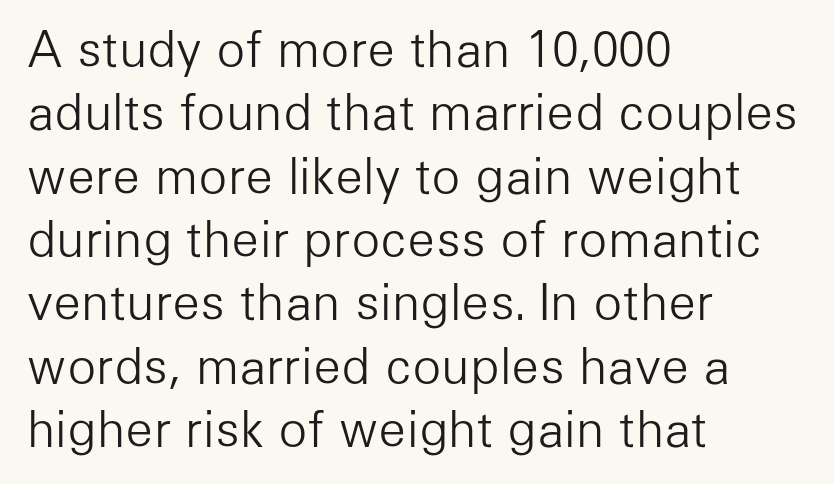
Q: Is the text bold? A: No.
Q: Is the text italic (slanted)? A: No, it is upright.
Q: Is the typeface a serif or a sans-serif typeface? A: Sans-serif.
Q: Is the text underlined? A: No.
Q: How is the paragraph aligned? A: Left-aligned.
Q: Is the spacing between letters normal or unusually wide? A: Normal.
Q: Is the spacing between lines tight, normal or loose? A: Normal.
Q: Width (condensed, normal, or wide)? A: Normal.
Q: Stroke contrast? A: Low.
Q: x-height? A: Medium.
Q: Monospaced? A: No.
